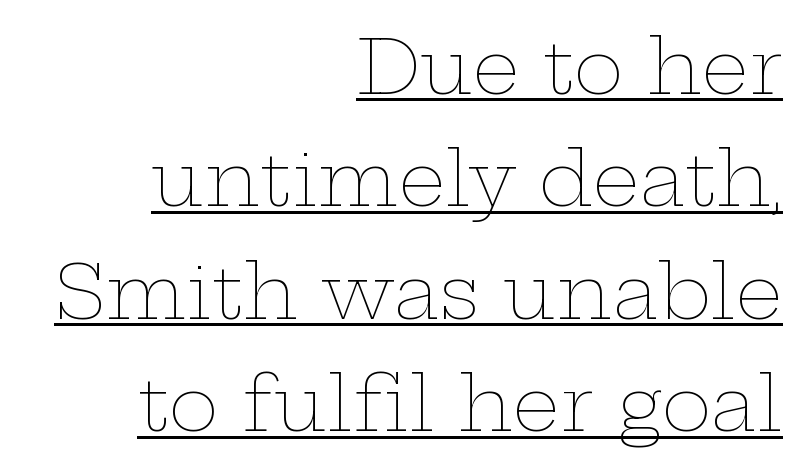
{"italic": "no", "bold": "no", "weight": "thin", "width": "wide", "stroke_contrast": "low", "x_height": "medium", "monospaced": "no", "underline": "yes", "align": "right", "line_spacing": "normal", "line_spacing_ratio": 1.5, "letter_spacing": "normal", "letter_spacing_em": 0.0, "glyph_px": 75}
